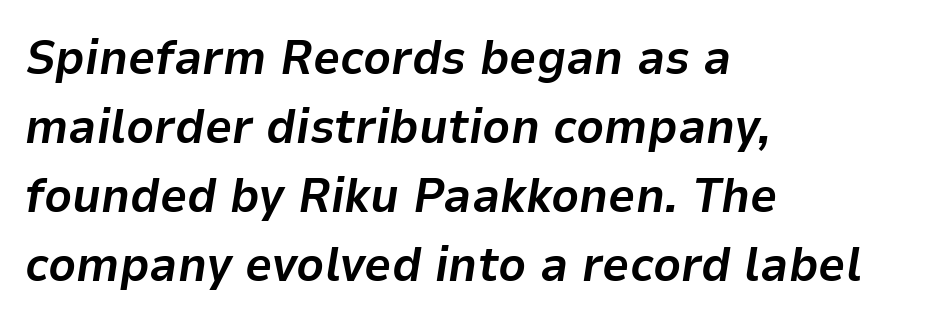
Does the leading feel generous? No, just average. Proportional: the letters do not fall into vertical columns. You can tell it's italic because the verticals aren't actually vertical. Standard letterfit; no display-style spreading of the glyphs. In CSS terms this would be text-align: left. Look at the stroke-to-counter ratio: heavy, a bold.
